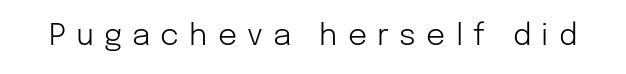
{"serif": "no", "italic": "no", "bold": "no", "weight": "light", "width": "normal", "stroke_contrast": "low", "x_height": "medium", "monospaced": "no", "underline": "no", "letter_spacing": "wide", "letter_spacing_em": 0.34, "glyph_px": 30}
